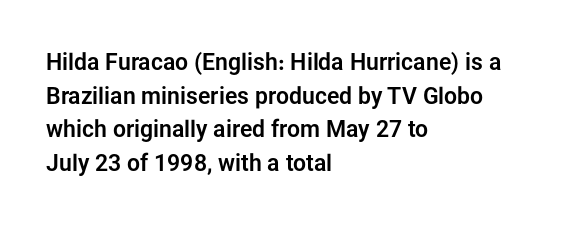
Q: Is the text italic (slanted)? A: No, it is upright.
Q: Is the text underlined? A: No.
Q: How is the paragraph aligned? A: Left-aligned.
Q: Is the spacing between letters normal or unusually wide? A: Normal.
Q: Is the spacing between lines tight, normal or loose? A: Normal.
